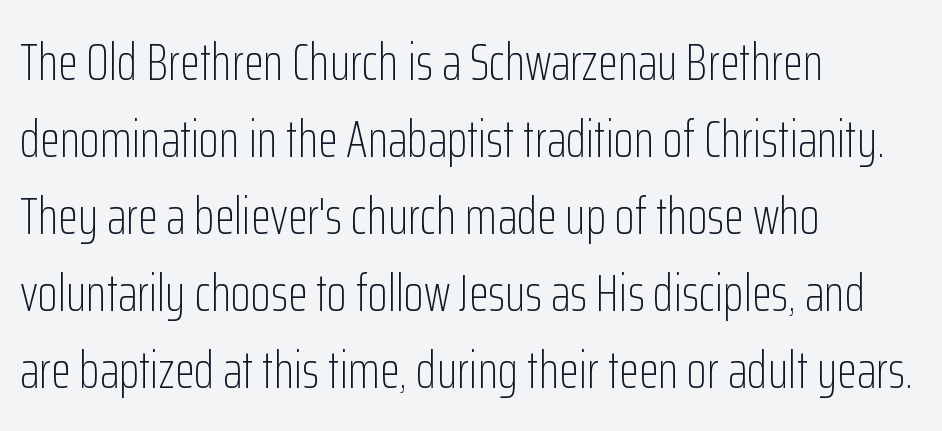
The image shows 52 px light, condensed sans-serif type, upright; set left-aligned, normal line spacing (1.48x), normal letter spacing, not underlined; low stroke contrast and a medium x-height.
